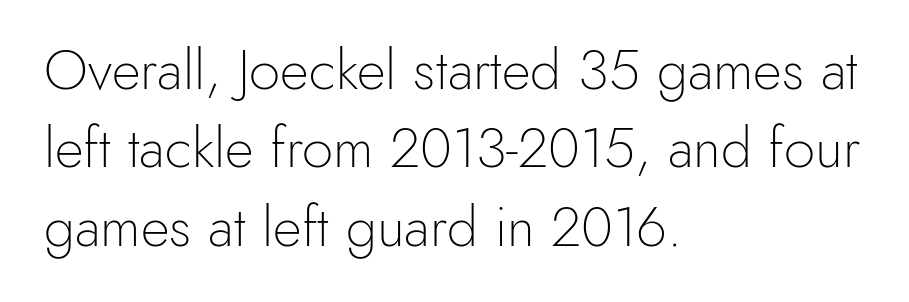
Q: Is the text bold? A: No.
Q: Is the text italic (slanted)? A: No, it is upright.
Q: Is the typeface a serif or a sans-serif typeface? A: Sans-serif.
Q: Is the text underlined? A: No.
Q: How is the paragraph aligned? A: Left-aligned.
Q: Is the spacing between letters normal or unusually wide? A: Normal.
Q: Is the spacing between lines tight, normal or loose? A: Normal.
Q: Width (condensed, normal, or wide)? A: Normal.
Q: x-height? A: Small.
Q: Monospaced? A: No.
